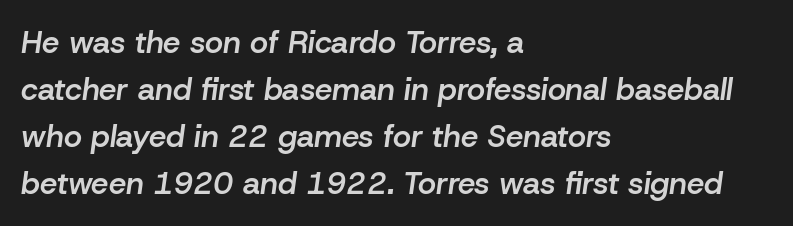
{"italic": "yes", "lean": "right", "slant_degrees": 8, "bold": "semi", "weight": "semibold", "width": "normal", "stroke_contrast": "low", "x_height": "medium", "monospaced": "no", "underline": "no", "align": "left", "line_spacing": "normal", "line_spacing_ratio": 1.52, "letter_spacing": "normal", "letter_spacing_em": 0.0, "glyph_px": 31}
